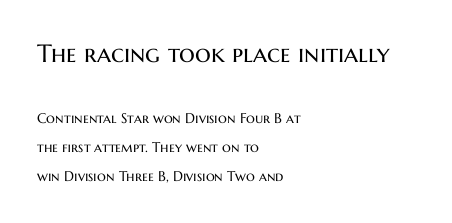
Q: Is the text bold? A: No.
Q: Is the text italic (slanted)? A: No, it is upright.
Q: Is the text underlined? A: No.
Q: How is the paragraph aligned? A: Left-aligned.
Q: Is the spacing between letters normal or unusually wide? A: Normal.
Q: Is the spacing between lines tight, normal or loose? A: Loose.
Q: Which block of text is set in a larger size, the first (top) or the second (bottom)? A: The first (top) one.
